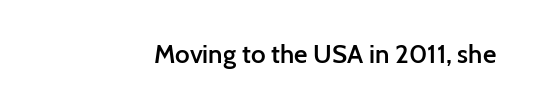
Q: Is the text bold? A: Semi-bold.
Q: Is the text italic (slanted)? A: No, it is upright.
Q: Is the text underlined? A: No.
Q: How is the paragraph aligned? A: Right-aligned.
Q: Is the spacing between letters normal or unusually wide? A: Normal.
